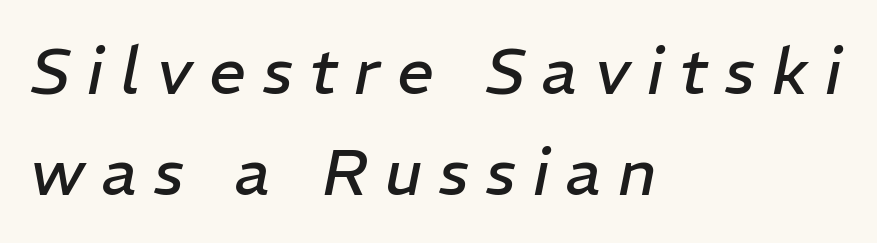
Q: Is the text bold? A: No.
Q: Is the text italic (slanted)? A: Yes, it leans right by about 11 degrees.
Q: Is the text underlined? A: No.
Q: How is the paragraph aligned? A: Left-aligned.
Q: Is the spacing between letters normal or unusually wide? A: Unusually wide.
Q: Is the spacing between lines tight, normal or loose? A: Normal.
Q: Width (condensed, normal, or wide)? A: Normal.
Q: Stroke contrast? A: Low.
Q: x-height? A: Medium.
Q: Monospaced? A: No.
